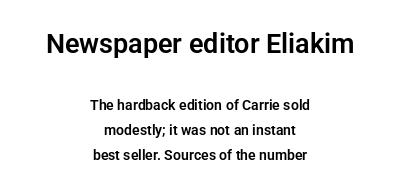
The image shows 27 px text type, upright; set centered, line spacing 1.79x, normal letter spacing, not underlined; the first (top) block is 1.93x larger.
